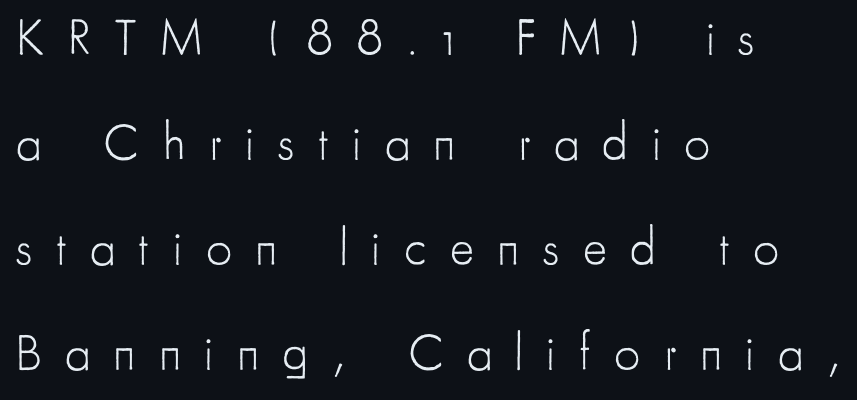
Unlike italic type, these characters show no tilt at all. Descenders are the only things crossing below the line. Weight: regular or lighter. Loose tracking; the words dissolve into strings of separated letters.
